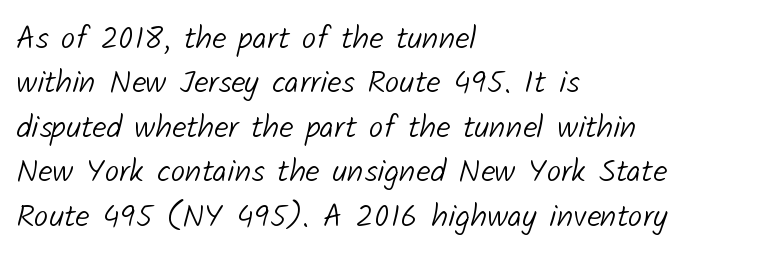
Does the leading feel generous? No, just average. Nothing sits at the stroke ends, so this counts as sans-serif. Is the block centered? No — it sits flush against the left margin. Just letters on the line, the space beneath them empty. Stroke mass is kept to a normal reading level or below. Observe the ordinary spacing: letters are neighbours, not strangers.
